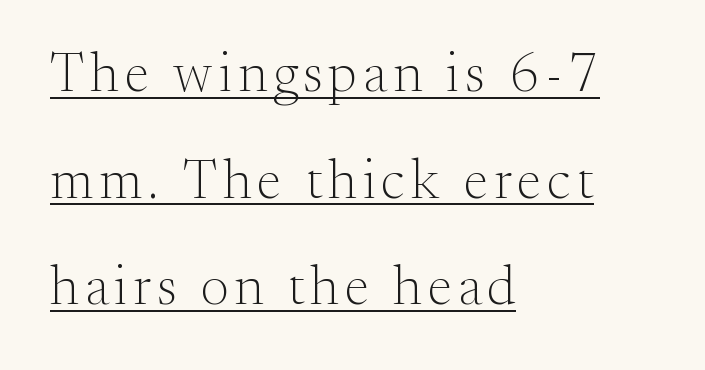
Reading down the block, your eye returns to a fixed left position each line. The glyphs are accompanied by a horizontal stroke just below them. On a weight scale, this lands at 450 or below. These lines are composed in type with serifs. Nope, not italic — everything's standing straight. How would I describe the line gaps? Wide and relaxed.
